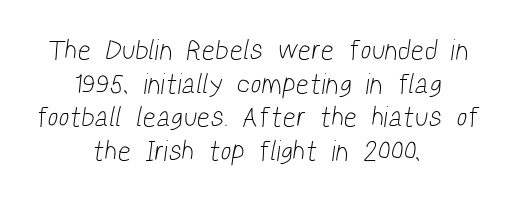
The image shows 28 px light, condensed sans-serif type; set centered, line spacing 1.2x, not underlined; low stroke contrast and a medium x-height.
